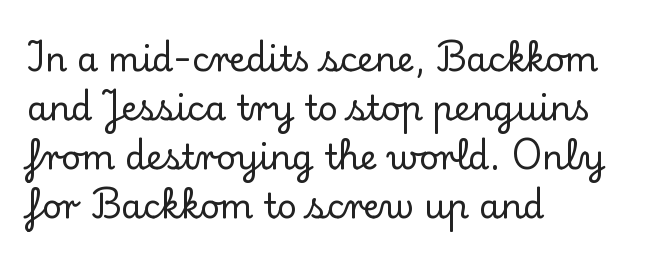
{"serif": "yes", "italic": "no", "width": "normal", "stroke_contrast": "low", "x_height": "small", "monospaced": "no", "underline": "no", "align": "left", "line_spacing": "normal", "line_spacing_ratio": 1.44, "letter_spacing": "normal", "letter_spacing_em": 0.0, "glyph_px": 34}
